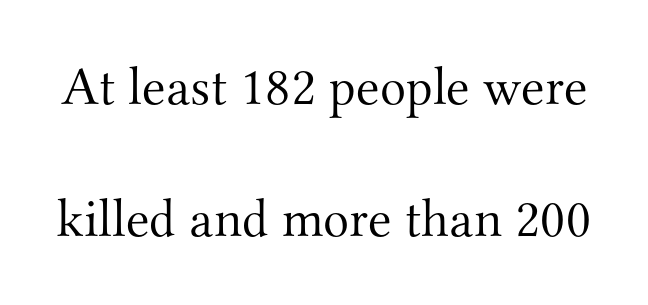
How would I describe the line gaps? Wide and relaxed. Check the space under the baseline: it is left empty. Varying glyph widths throughout — classic text-font behaviour. The strokes carry an ordinary text weight at most.
